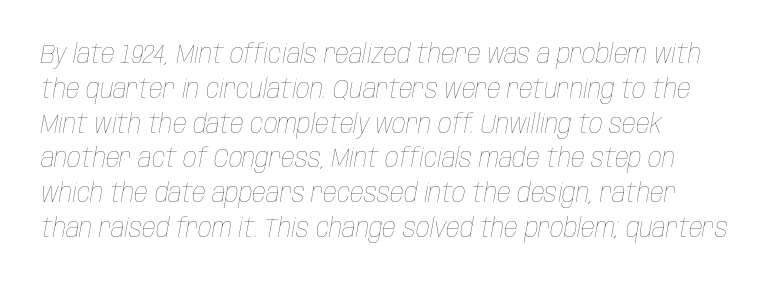
Just letters on the line, the space beneath them empty. Rendered with sloped, italic letterforms. Between one letter and the next there's only the usual sliver of space. Stroke thickness stays within the range of a standard reading face or lighter. The block of text has a typical density, with ordinary space between rows. The lines in this sample share a left origin and differ only in where they stop.
